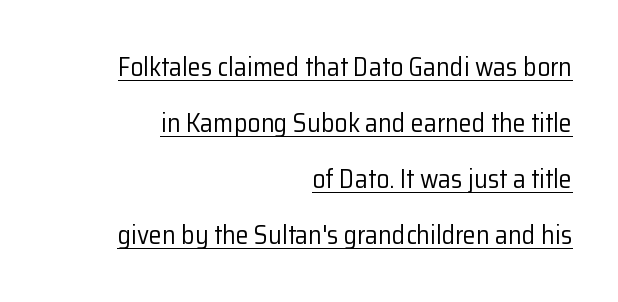
Beneath each row of characters lies a ruled line. No chunkiness to these letters — they're not bold. Visually the block forms a straight wall on the right and a jagged coastline on the left. Inter-character spacing is left at the font's built-in metrics.
